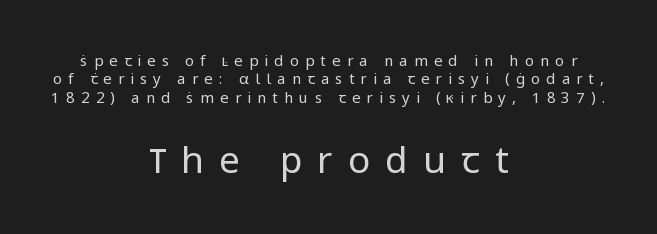
The whitespace from short lines is split evenly between both sides. Descenders are the only things crossing below the line. The letters stand upright; this is a roman face. This is sans-serif lettering, the kind often seen on screens and signage. What stands out about the letter spacing? Its width — letters are far apart. Is this a fixed-width face? No — the glyphs have proportional, varying widths.
